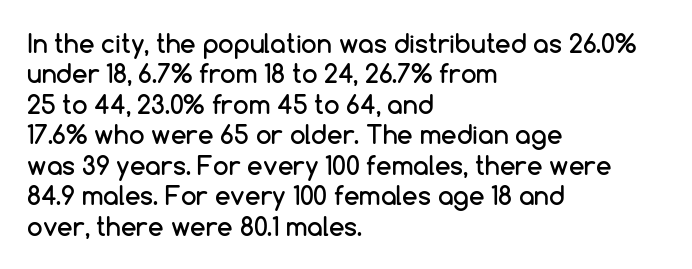
The typography opts for an upright posture over an oblique one. The letterforms sit shoulder to shoulder at normal distance. Compared with a centered layout, this one pins lines to the left instead. Descenders are the only things crossing below the line.
